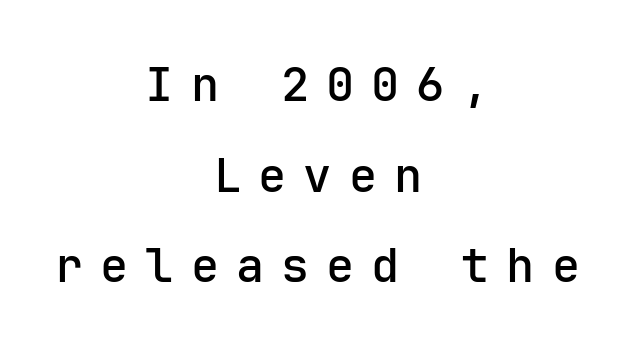
Is the block centered? Yes — each line is placed symmetrically about the middle. This is moderately heavy type, rendered in semibold. Caption: expanded tracking, letters set apart. What kind of face is this? One without serifs — a sans. Does the lettering tilt? It doesn't — this is upright. The foot of each line stays bare and open.
